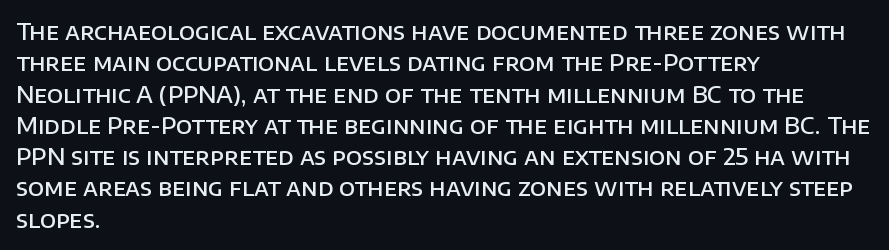
Q: Is the text bold? A: Semi-bold.
Q: Is the text italic (slanted)? A: No, it is upright.
Q: Is the text underlined? A: No.
Q: How is the paragraph aligned? A: Left-aligned.
Q: Is the spacing between letters normal or unusually wide? A: Normal.
Q: Is the spacing between lines tight, normal or loose? A: Normal.
